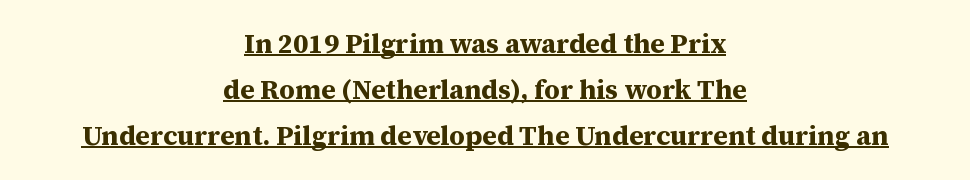
{"italic": "no", "bold": "yes", "underline": "yes", "align": "center", "line_spacing_ratio": 1.71, "letter_spacing": "normal", "letter_spacing_em": 0.0, "glyph_px": 27}
